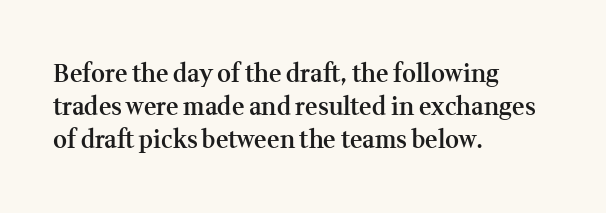
{"italic": "no", "bold": "semi", "underline": "no", "align": "left", "line_spacing": "normal", "line_spacing_ratio": 1.38, "letter_spacing": "normal", "letter_spacing_em": 0.0, "glyph_px": 24}
